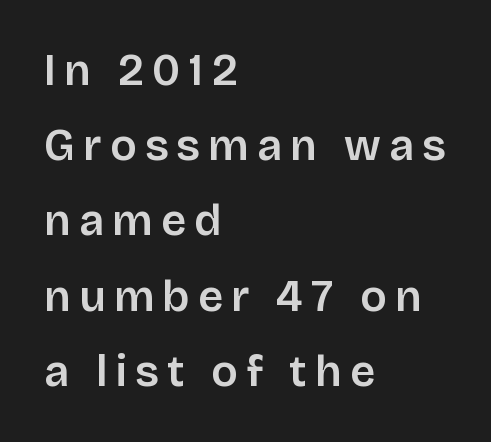
Q: Is the text bold? A: Semi-bold.
Q: Is the text italic (slanted)? A: No, it is upright.
Q: Is the typeface a serif or a sans-serif typeface? A: Sans-serif.
Q: Is the text underlined? A: No.
Q: How is the paragraph aligned? A: Left-aligned.
Q: Width (condensed, normal, or wide)? A: Normal.
Q: Stroke contrast? A: Low.
Q: x-height? A: Large.
Q: Monospaced? A: No.
